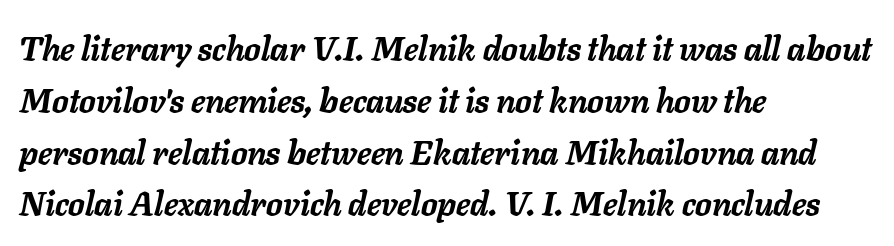
The compositor pushed each line to the left boundary. Would a proofreader flag this as italicized? Yes. Weight: bold. The horizontal fit of the characters is conventional and even. Unmarked baselines from the first word to the last. Whoever set this chose a conventional vertical rhythm.
